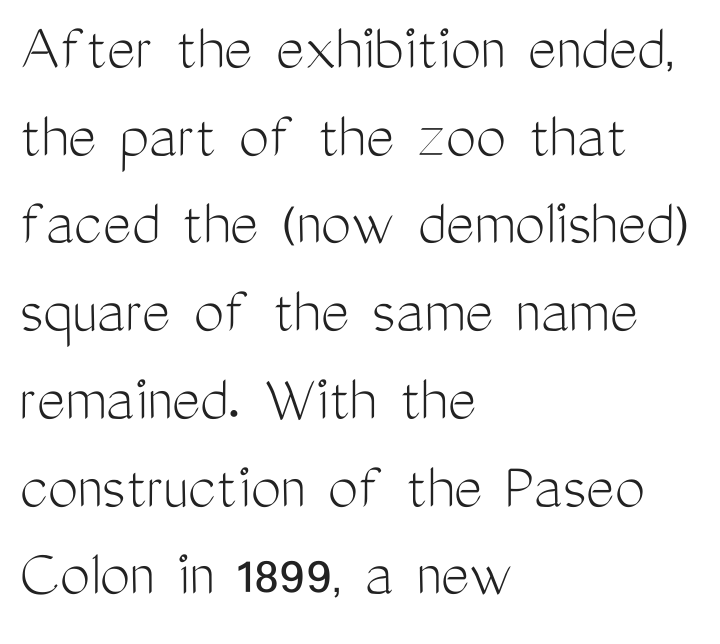
Nothing sits at the stroke ends, so this counts as sans-serif. Interline gaps are of average width in this sample. Each line starts at the same left margin while the right side varies. Compared with typical body copy, the letter spacing here is the same. Heaviness? Minimal to ordinary, like unemphasized prose.
